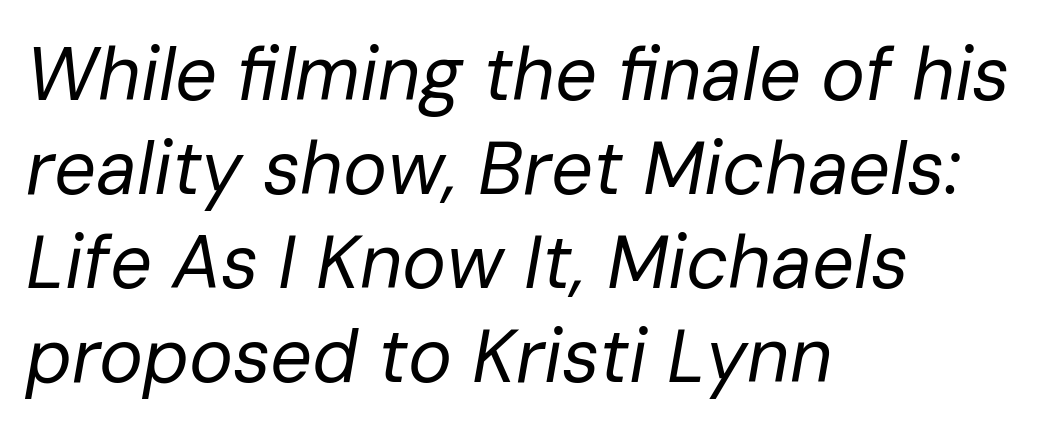
Q: Is the text bold? A: No.
Q: Is the text italic (slanted)? A: Yes, it leans right by about 10 degrees.
Q: Is the text underlined? A: No.
Q: How is the paragraph aligned? A: Left-aligned.
Q: Is the spacing between letters normal or unusually wide? A: Normal.
Q: Is the spacing between lines tight, normal or loose? A: Normal.
Q: Width (condensed, normal, or wide)? A: Normal.
Q: Stroke contrast? A: Low.
Q: x-height? A: Medium.
Q: Monospaced? A: No.
